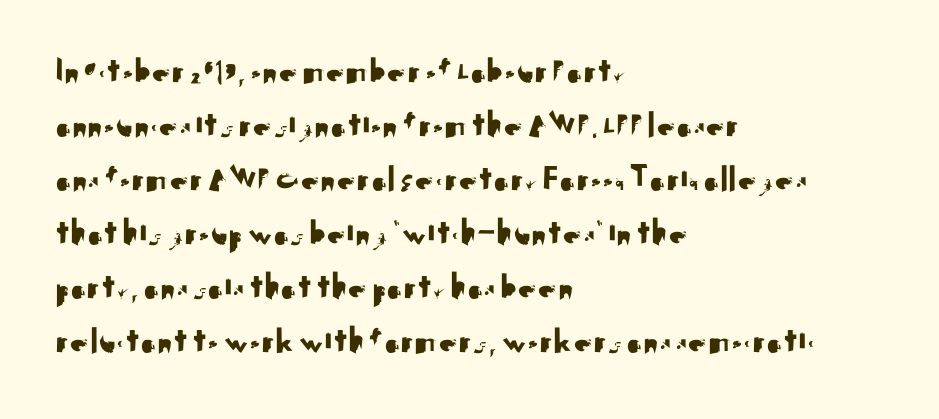
Each line starts at the same left margin while the right side varies. There is no visible air inserted between adjacent glyphs. No word sits above an underline. Looks like regular typesetting: each glyph gets only the width it needs. Stroke terminals: plain, sans-serif. Quick note: not italic, upright.
